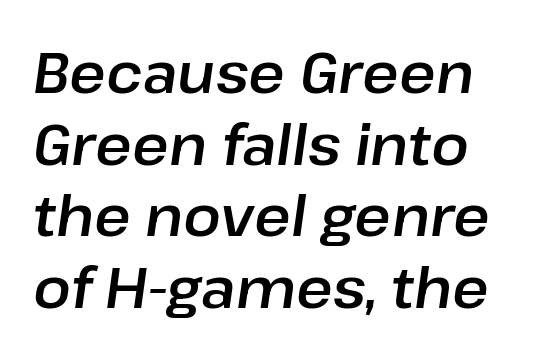
Is the type slanted? Yes — the strokes lean at a clear angle. Just letters on the line, the space beneath them empty. Inter-character spacing is left at the font's built-in metrics. Normally led — the rows are evenly, conventionally spaced. Spacing verdict: proportional, widths tailored to each character.
